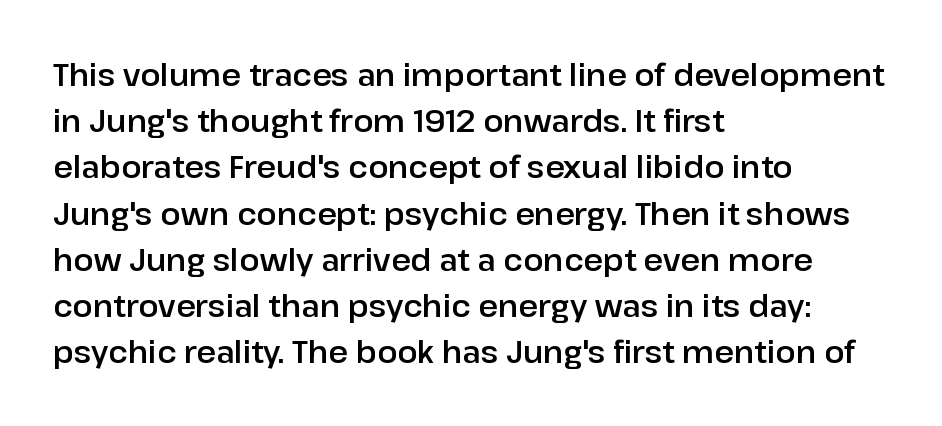
Q: Is the text italic (slanted)? A: No, it is upright.
Q: Is the typeface a serif or a sans-serif typeface? A: Sans-serif.
Q: Is the text underlined? A: No.
Q: How is the paragraph aligned? A: Left-aligned.
Q: Is the spacing between letters normal or unusually wide? A: Normal.
Q: Is the spacing between lines tight, normal or loose? A: Normal.
Q: Width (condensed, normal, or wide)? A: Normal.
Q: Stroke contrast? A: Low.
Q: x-height? A: Medium.
Q: Monospaced? A: No.
